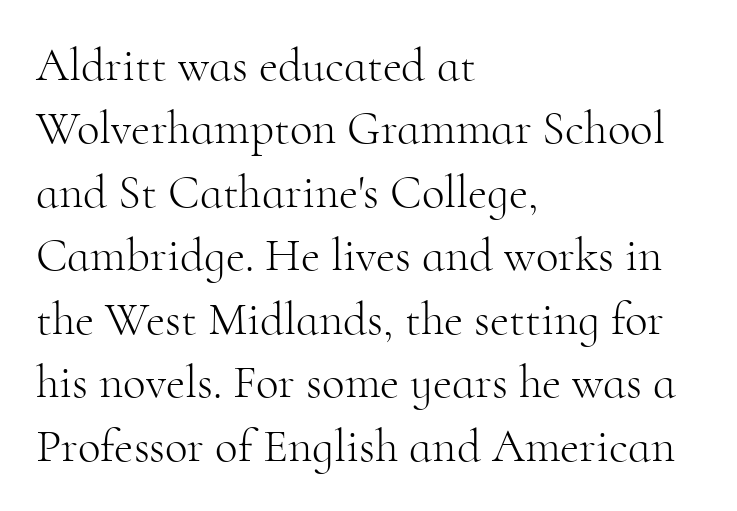
In terms of leading, this rendering sits right in the middle. Rule under the text: the space is simply empty. The rendering shows small feet on the letterforms — a serif design. Compared with typical body copy, the letter spacing here is the same. The face used here is proportionally spaced, like ordinary book or web type. Reading down the block, your eye returns to a fixed left position each line.
